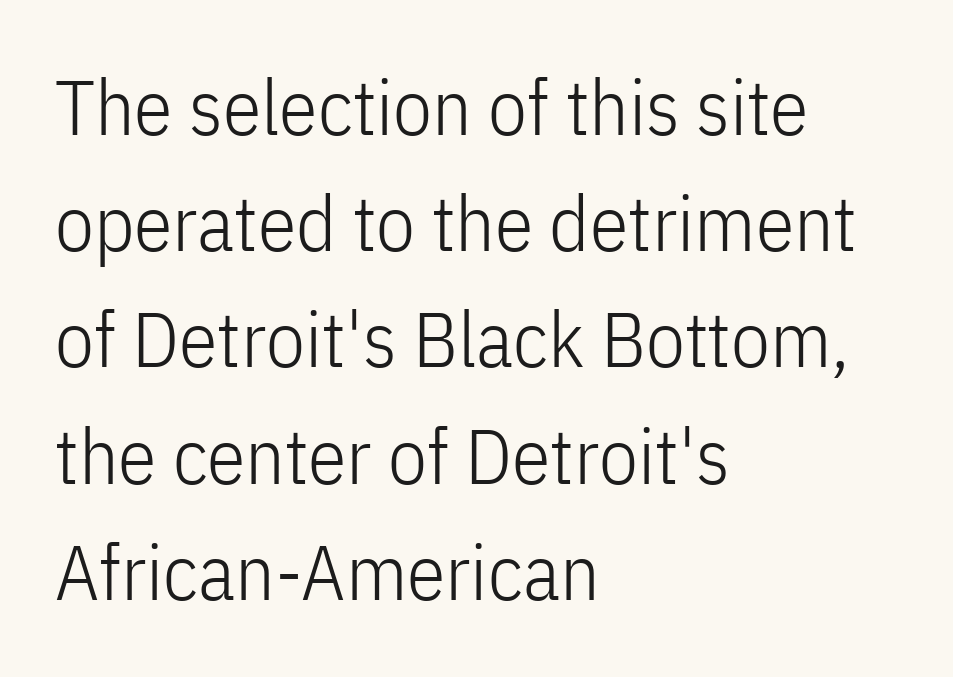
Q: Is the text bold? A: No.
Q: Is the text italic (slanted)? A: No, it is upright.
Q: Is the typeface a serif or a sans-serif typeface? A: Sans-serif.
Q: Is the text underlined? A: No.
Q: How is the paragraph aligned? A: Left-aligned.
Q: Is the spacing between letters normal or unusually wide? A: Normal.
Q: Is the spacing between lines tight, normal or loose? A: Normal.
Q: Width (condensed, normal, or wide)? A: Condensed.
Q: Stroke contrast? A: Low.
Q: x-height? A: Medium.
Q: Monospaced? A: No.
